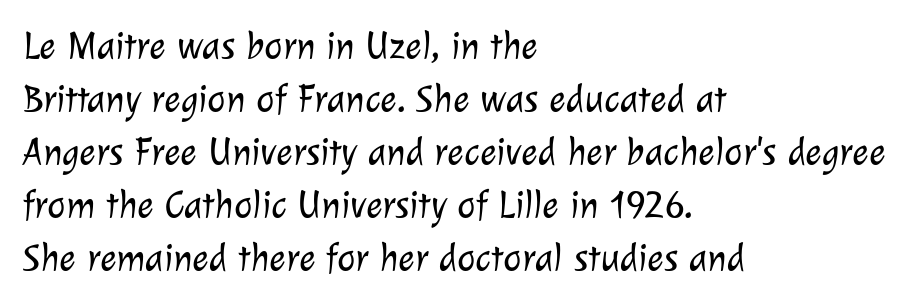
The passage shown is typed in a proportional face where columns would drift. A sans-serif font was chosen for this passage. The font sits on the lighter half of the weight spectrum, regular included. The foot of each line stays bare and open.
